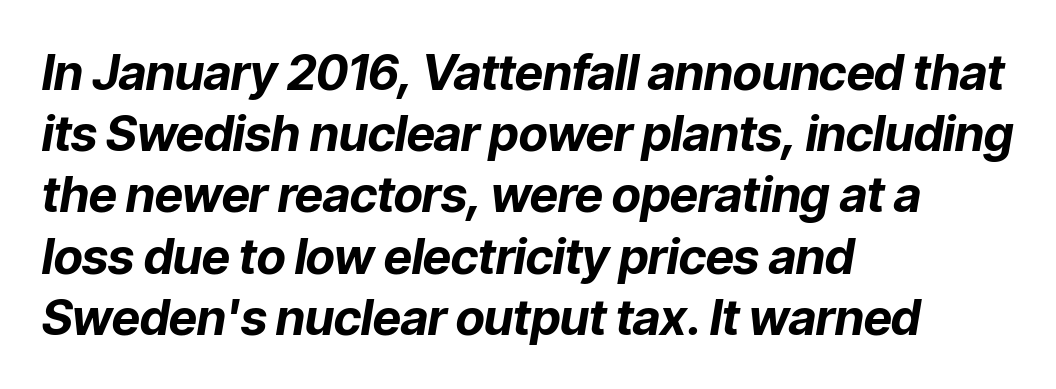
A typesetter would call this leading conventional body-copy spacing. Quick note: italic. The sample has been set heavy, in full bold. These lines keep a tight, regular rhythm from letter to letter. The glyphs are unaccompanied by any horizontal stroke below them.
